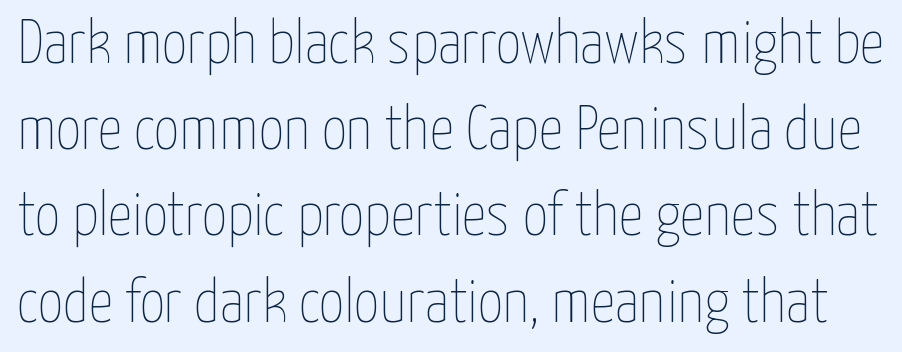
Q: Is the text bold? A: No.
Q: Is the text italic (slanted)? A: No, it is upright.
Q: Is the text underlined? A: No.
Q: Is the spacing between letters normal or unusually wide? A: Normal.
Q: Is the spacing between lines tight, normal or loose? A: Normal.
Q: Width (condensed, normal, or wide)? A: Condensed.
Q: Stroke contrast? A: Low.
Q: x-height? A: Medium.
Q: Monospaced? A: No.
